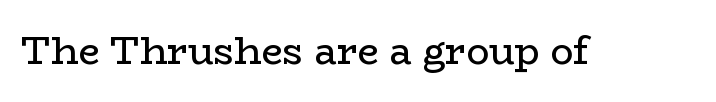
The image shows 38 px regular-weight, wide serif type, upright; set normal letter spacing, not underlined; low stroke contrast and a medium x-height.
